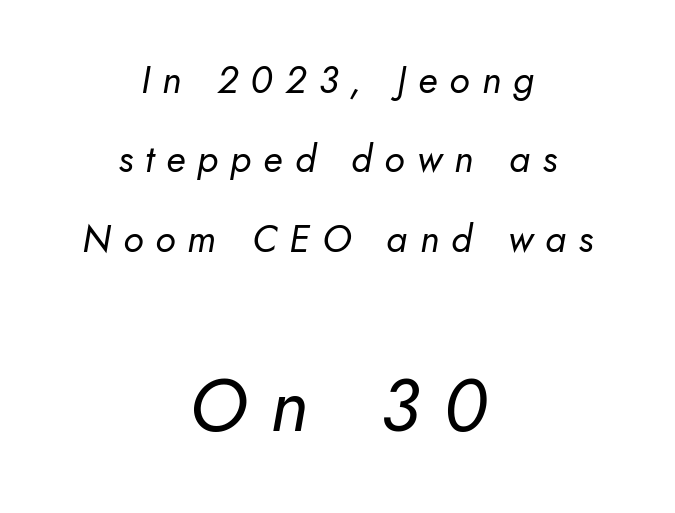
Underlining? Definitely not there. The lettering tilts uniformly, giving the passage an italic look. This sample has the flowing, uneven cadence of proportional lettering. The face used here appears at its bigger size in the lower chunk. Vertical spacing — loose. You could only call the tracking loose — the letters float apart.
